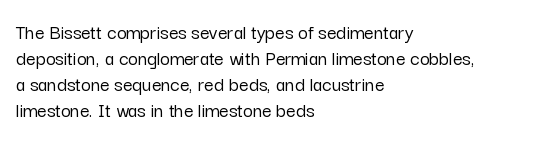
Q: Is the text italic (slanted)? A: No, it is upright.
Q: Is the text underlined? A: No.
Q: How is the paragraph aligned? A: Left-aligned.
Q: Is the spacing between letters normal or unusually wide? A: Normal.
